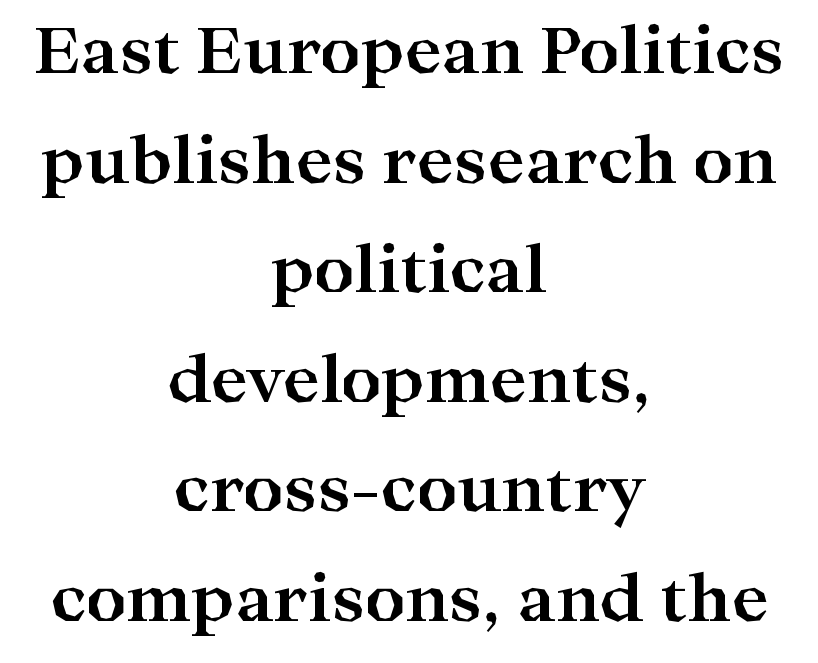
Q: Is the text bold? A: Yes.
Q: Is the text italic (slanted)? A: No, it is upright.
Q: Is the typeface a serif or a sans-serif typeface? A: Serif.
Q: Is the text underlined? A: No.
Q: How is the paragraph aligned? A: Centered.
Q: Is the spacing between letters normal or unusually wide? A: Normal.
Q: Width (condensed, normal, or wide)? A: Wide.
Q: Stroke contrast? A: High.
Q: x-height? A: Medium.
Q: Monospaced? A: No.
